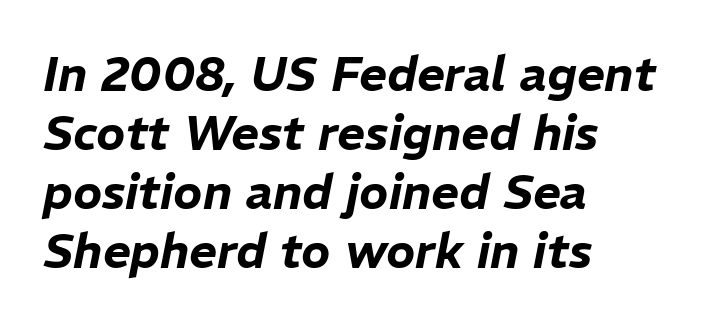
The image shows 48 px text type, italic (leaning right); set left-aligned, line spacing 1.23x, normal letter spacing, not underlined; low stroke contrast and a medium x-height.
